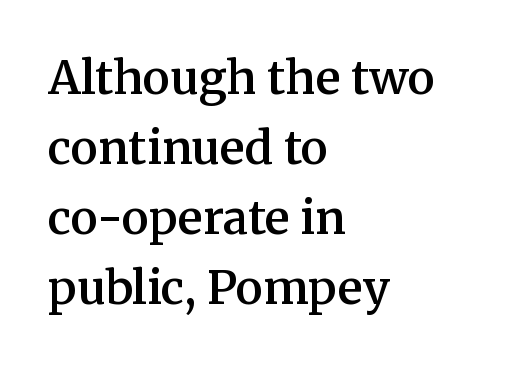
The image shows 46 px semibold serif type, upright; set left-aligned, normal line spacing (1.52x), normal letter spacing, not underlined; medium stroke contrast and a medium x-height.
